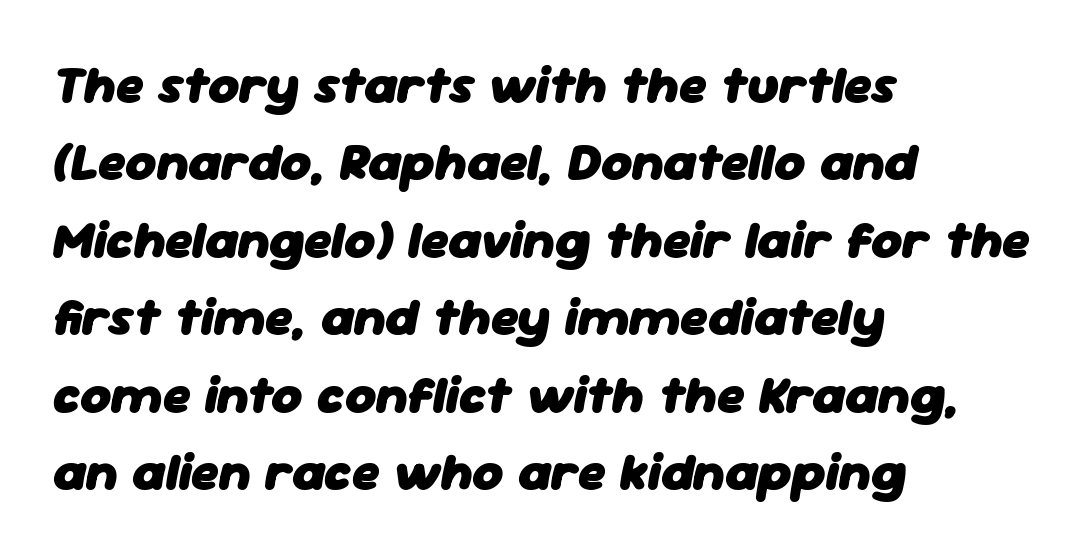
{"italic": "yes", "lean": "right", "slant_degrees": 11, "bold": "yes", "weight": "heavy", "width": "normal", "stroke_contrast": "low", "x_height": "medium", "monospaced": "no", "underline": "no", "align": "left", "line_spacing": "normal", "line_spacing_ratio": 1.46, "letter_spacing": "normal", "letter_spacing_em": 0.0, "glyph_px": 53}
